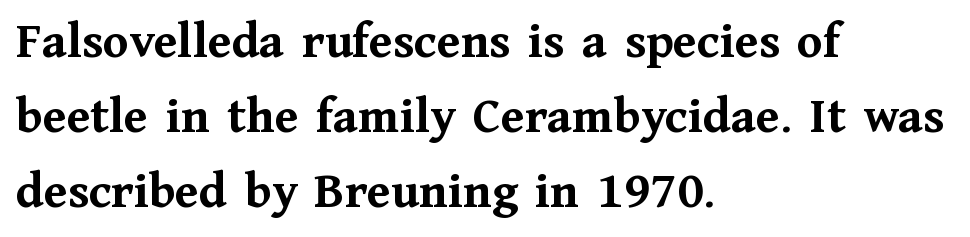
{"serif": "yes", "italic": "no", "bold": "yes", "weight": "semibold", "width": "normal", "stroke_contrast": "medium", "x_height": "medium", "monospaced": "no", "underline": "no", "align": "left", "line_spacing": "normal", "line_spacing_ratio": 1.44, "letter_spacing": "normal", "letter_spacing_em": 0.0, "glyph_px": 52}
